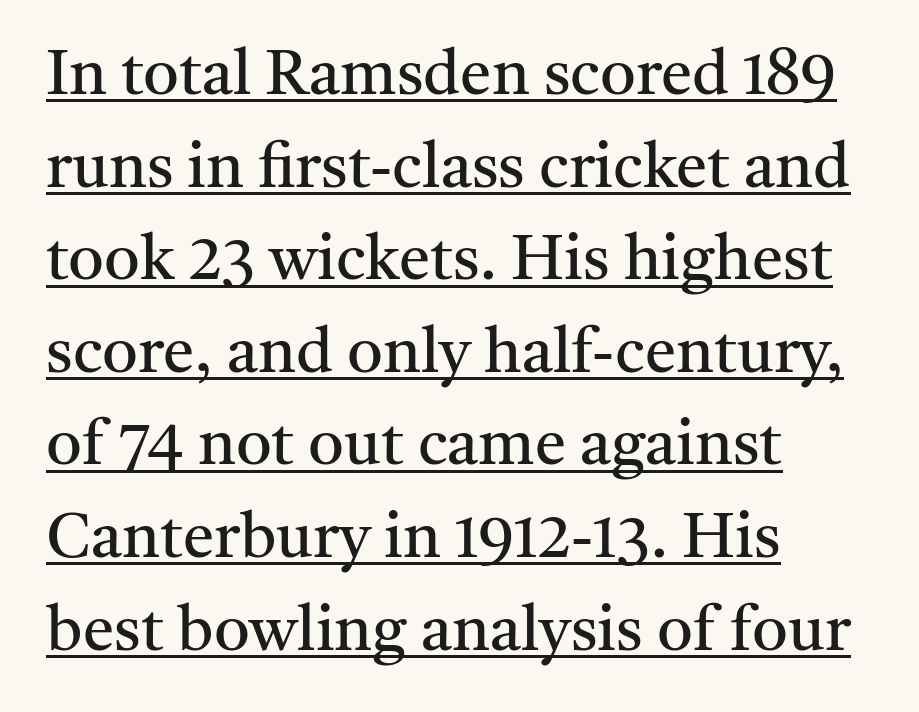
Q: Is the text bold? A: No.
Q: Is the text italic (slanted)? A: No, it is upright.
Q: Is the typeface a serif or a sans-serif typeface? A: Serif.
Q: Is the text underlined? A: Yes.
Q: How is the paragraph aligned? A: Left-aligned.
Q: Is the spacing between letters normal or unusually wide? A: Normal.
Q: Is the spacing between lines tight, normal or loose? A: Normal.
Q: Width (condensed, normal, or wide)? A: Normal.
Q: Stroke contrast? A: Medium.
Q: x-height? A: Medium.
Q: Monospaced? A: No.
